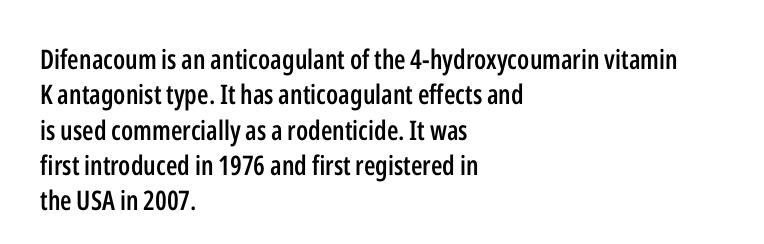
{"italic": "no", "bold": "semi", "underline": "no", "align": "left", "line_spacing": "normal", "line_spacing_ratio": 1.31, "letter_spacing": "normal", "letter_spacing_em": 0.0, "glyph_px": 27}
